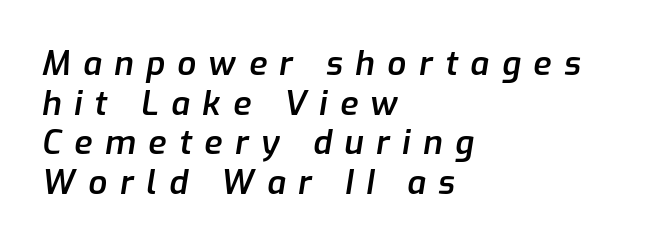
The rendering uses natural spacing where letterforms have individual widths. Moderately thickened strokes mark this as semibold type. Honestly, the letter spacing is so wide it's the main thing you notice. The axis of the letterforms is tilted away from vertical.
